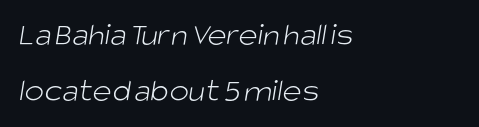
{"serif": "no", "bold": "no", "weight": "light", "width": "normal", "stroke_contrast": "low", "x_height": "large", "monospaced": "no", "underline": "no", "align": "left", "line_spacing": "normal", "line_spacing_ratio": 1.7, "letter_spacing": "normal", "letter_spacing_em": 0.0, "glyph_px": 33}
